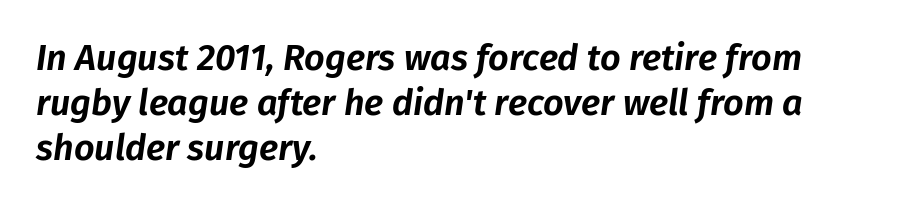
The letters advance in unequal steps, a hallmark of proportional type. Line beginnings align vertically; line endings do not. Style check: oblique. These lines keep a tight, regular rhythm from letter to letter.
